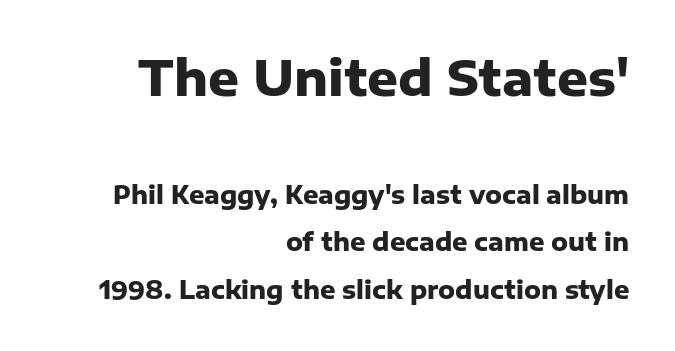
Each word holds together tightly as a unit, with standard inter-letter gaps. This sample trades compactness for vertical openness between lines. Check under the words: just untouched page. Designer's note — italics off, roman on.
